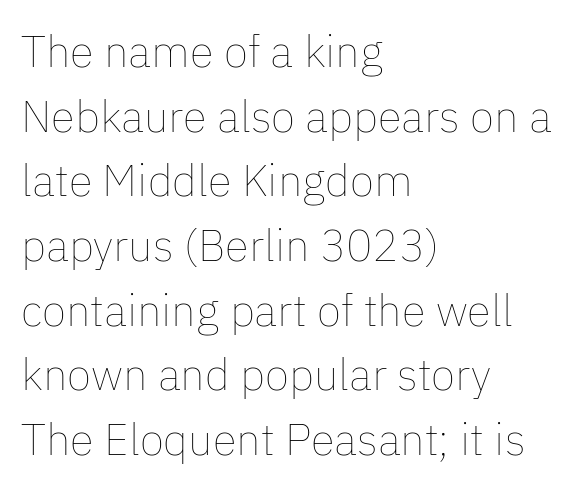
The passage shown is typed in a proportional face where columns would drift. Vertical stems look standard width or narrower in stroke. The letters sit at their default tracking, neither squeezed nor spread. Upright lettering throughout. Nobody drew a line under any word here. This rendering uses left alignment, leaving the right contour irregular.
